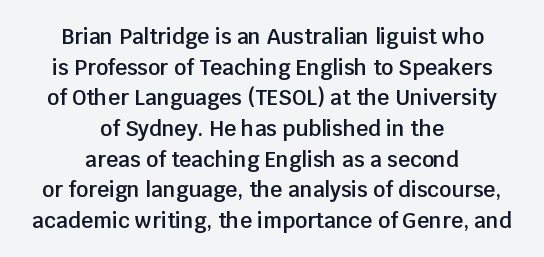
{"italic": "no", "bold": "semi", "underline": "no", "align": "center", "line_spacing": "normal", "line_spacing_ratio": 1.46, "letter_spacing": "normal", "letter_spacing_em": 0.0, "glyph_px": 21}
